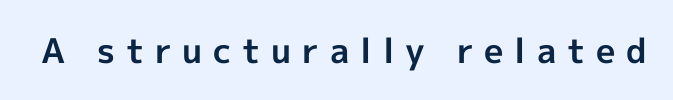
{"serif": "no", "italic": "no", "bold": "yes", "weight": "bold", "width": "normal", "x_height": "medium", "monospaced": "no", "underline": "no", "letter_spacing": "wide", "letter_spacing_em": 0.32, "glyph_px": 34}
